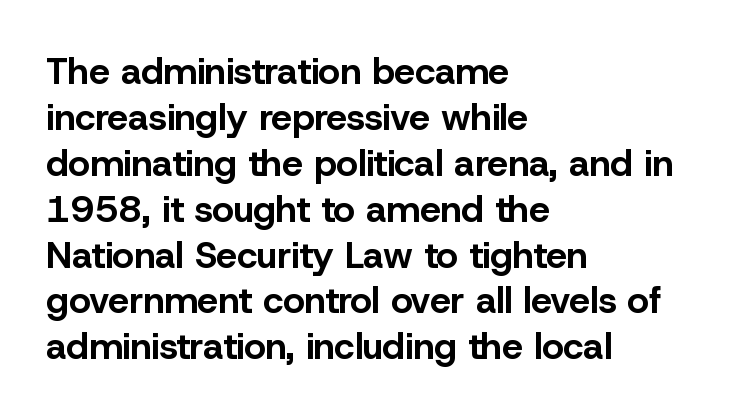
Q: Is the text bold? A: Yes.
Q: Is the text italic (slanted)? A: No, it is upright.
Q: Is the typeface a serif or a sans-serif typeface? A: Sans-serif.
Q: Is the text underlined? A: No.
Q: How is the paragraph aligned? A: Left-aligned.
Q: Is the spacing between letters normal or unusually wide? A: Normal.
Q: Width (condensed, normal, or wide)? A: Normal.
Q: Stroke contrast? A: Low.
Q: x-height? A: Medium.
Q: Monospaced? A: No.
